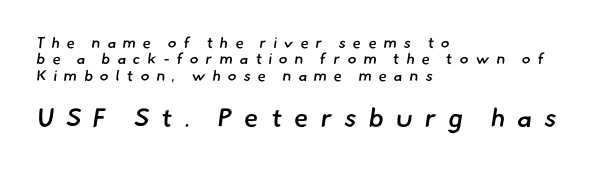
The image shows 26 px text type; set left-aligned, tight line spacing (1.09x), unusually wide letter spacing (+0.46 em), not underlined; the second (bottom) block is 1.73x larger.
